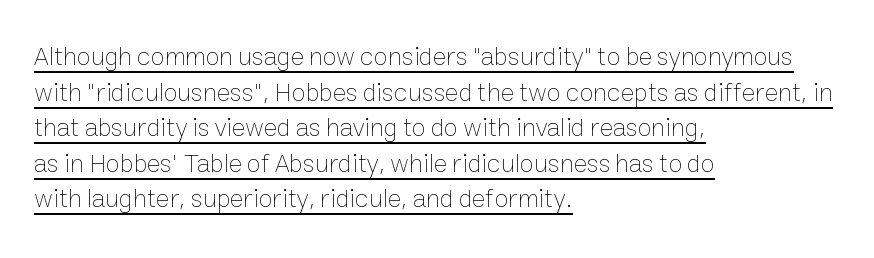
The image shows 26 px text type, upright; set left-aligned, normal line spacing (1.37x), normal letter spacing, underlined.
